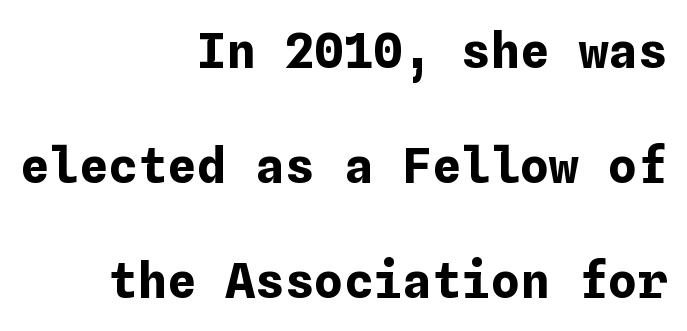
The image shows 49 px bold type, upright; set right-aligned, loose line spacing (2.35x), normal letter spacing, not underlined; low stroke contrast and a medium x-height.
